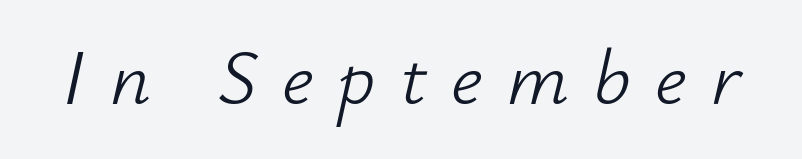
Q: Is the text bold? A: No.
Q: Is the text italic (slanted)? A: Yes, it leans right by about 12 degrees.
Q: Is the text underlined? A: No.
Q: Is the spacing between letters normal or unusually wide? A: Unusually wide.
Q: Width (condensed, normal, or wide)? A: Normal.
Q: Stroke contrast? A: Low.
Q: x-height? A: Small.
Q: Monospaced? A: No.
